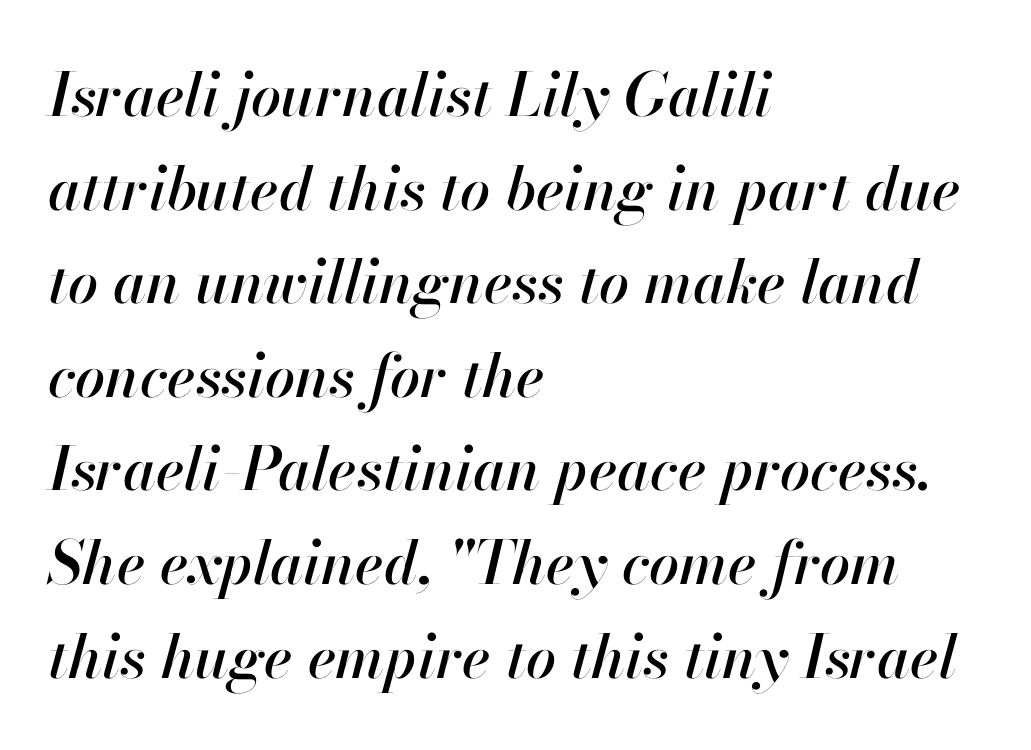
Q: Is the text italic (slanted)? A: Yes, it leans right by about 13 degrees.
Q: Is the text underlined? A: No.
Q: How is the paragraph aligned? A: Left-aligned.
Q: Is the spacing between letters normal or unusually wide? A: Normal.
Q: Is the spacing between lines tight, normal or loose? A: Normal.
Q: Width (condensed, normal, or wide)? A: Normal.
Q: Stroke contrast? A: High.
Q: x-height? A: Small.
Q: Monospaced? A: No.
